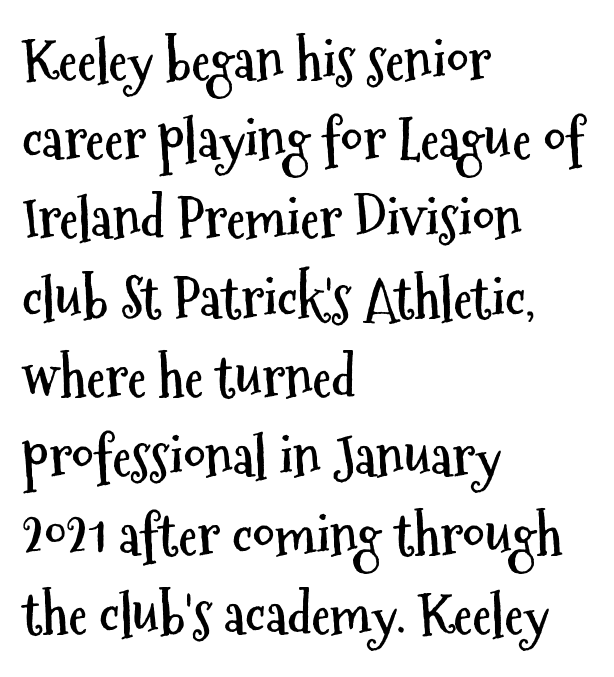
The image shows 55 px semibold, condensed sans-serif type, upright; set left-aligned, normal line spacing (1.44x), normal letter spacing, not underlined; medium stroke contrast and a medium x-height.
